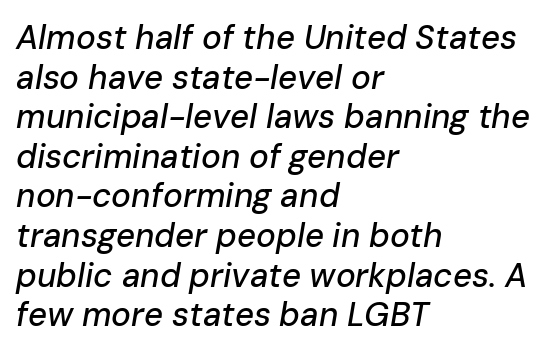
A typesetter would call this proportional, since set widths differ per character. Standard letterfit; no display-style spreading of the glyphs. Italic: yes, the glyphs are oblique. Rule under the text: the space is simply empty. Horizontal alignment here is leftward, the default for most running prose.
